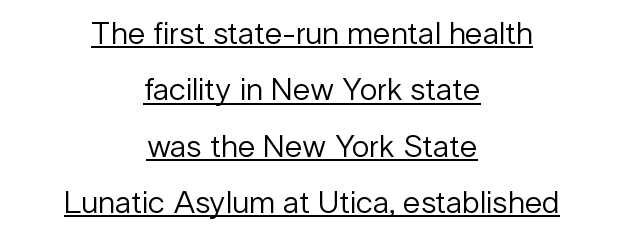
The tracking reads as untouched default to a designer's eye. Caption: face not bold, strokes unweighted. Glance below the letters and you will spot a drawn line. Every stem runs plumb, perpendicular to the baseline.
